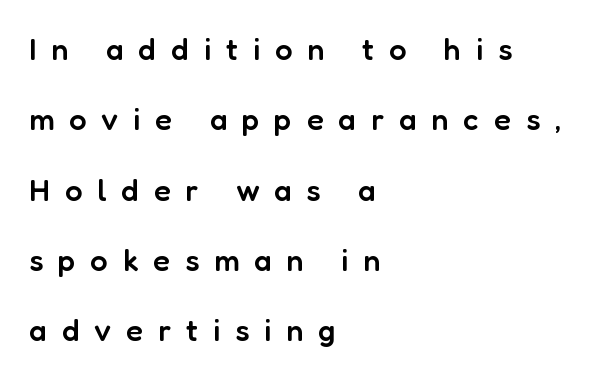
The image shows 31 px semibold sans-serif type, upright; set left-aligned, loose line spacing (2.27x), unusually wide letter spacing (+0.48 em), not underlined; low stroke contrast and a medium x-height.
